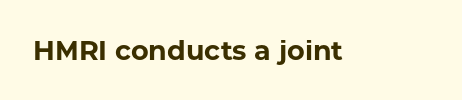
Q: Is the text bold? A: Yes.
Q: Is the text italic (slanted)? A: No, it is upright.
Q: Is the text underlined? A: No.
Q: Is the spacing between letters normal or unusually wide? A: Normal.
